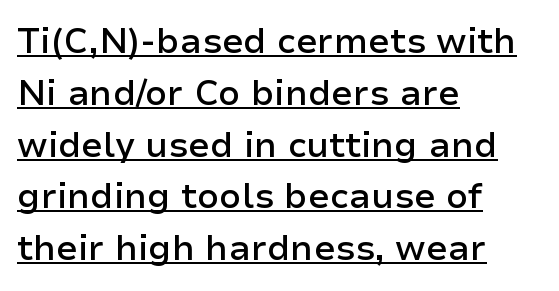
Q: Is the text bold? A: Semi-bold.
Q: Is the text italic (slanted)? A: No, it is upright.
Q: Is the typeface a serif or a sans-serif typeface? A: Sans-serif.
Q: Is the text underlined? A: Yes.
Q: How is the paragraph aligned? A: Left-aligned.
Q: Is the spacing between letters normal or unusually wide? A: Normal.
Q: Is the spacing between lines tight, normal or loose? A: Normal.
Q: Width (condensed, normal, or wide)? A: Normal.
Q: Stroke contrast? A: Low.
Q: x-height? A: Medium.
Q: Monospaced? A: No.
